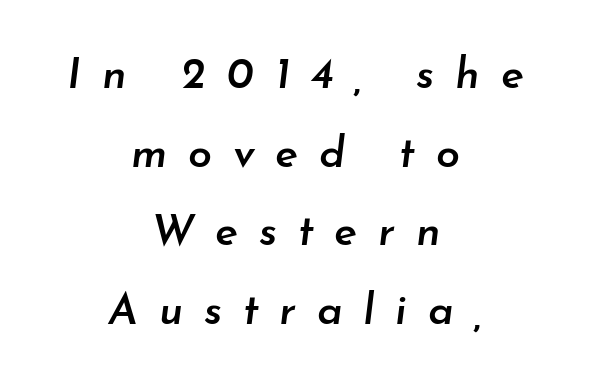
Q: Is the text bold? A: Semi-bold.
Q: Is the text italic (slanted)? A: Yes, it leans right by about 7 degrees.
Q: Is the text underlined? A: No.
Q: How is the paragraph aligned? A: Centered.
Q: Is the spacing between letters normal or unusually wide? A: Unusually wide.
Q: Width (condensed, normal, or wide)? A: Normal.
Q: Stroke contrast? A: Low.
Q: x-height? A: Small.
Q: Monospaced? A: No.
